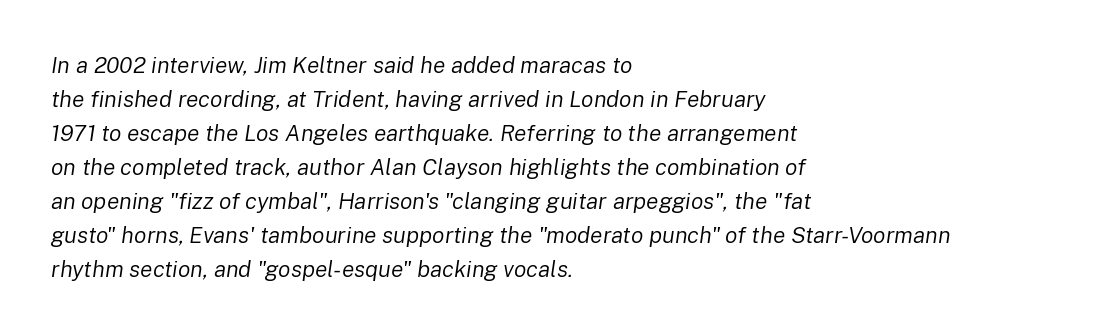
Q: Is the text bold? A: No.
Q: Is the text italic (slanted)? A: Yes, it leans right by about 8 degrees.
Q: Is the text underlined? A: No.
Q: How is the paragraph aligned? A: Left-aligned.
Q: Is the spacing between letters normal or unusually wide? A: Normal.
Q: Is the spacing between lines tight, normal or loose? A: Normal.
